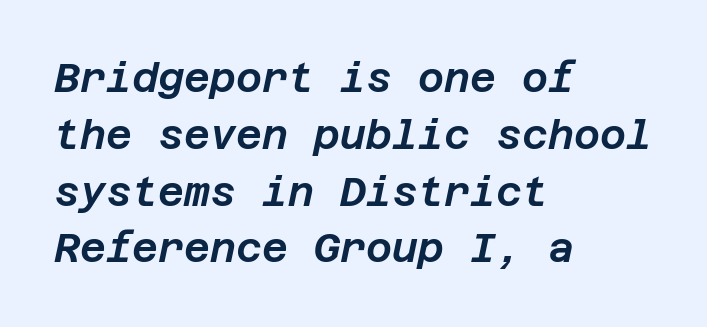
The image shows 40 px text type, italic (leaning right); set left-aligned, normal line spacing (1.42x), normal letter spacing, not underlined; low stroke contrast and a large x-height.
